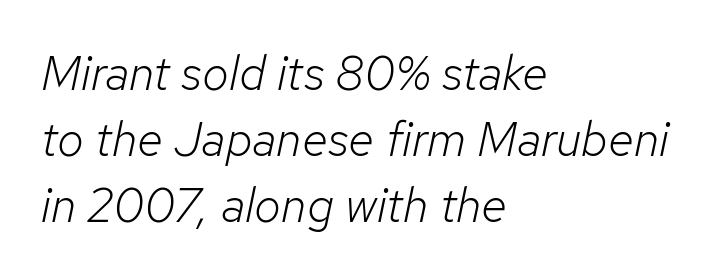
Q: Is the text bold? A: No.
Q: Is the text italic (slanted)? A: Yes, it leans right by about 12 degrees.
Q: Is the text underlined? A: No.
Q: How is the paragraph aligned? A: Left-aligned.
Q: Is the spacing between letters normal or unusually wide? A: Normal.
Q: Is the spacing between lines tight, normal or loose? A: Normal.
Q: Width (condensed, normal, or wide)? A: Normal.
Q: Stroke contrast? A: Low.
Q: x-height? A: Medium.
Q: Monospaced? A: No.
